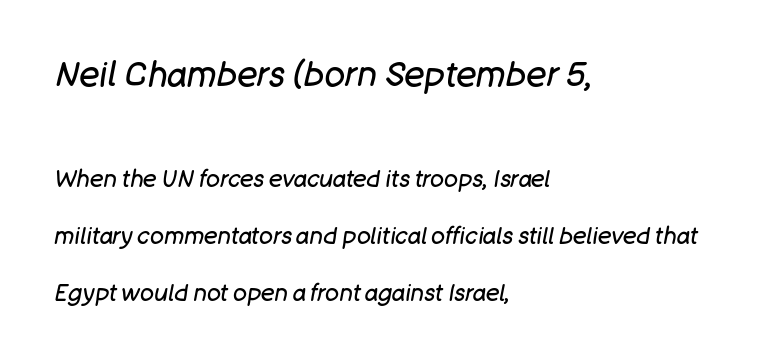
The typesetting does not lean heavy: it is not bold. Honestly, the letter spacing is just normal — you wouldn't notice it. Proportional: the letters do not fall into vertical columns. Quick note: italic.
